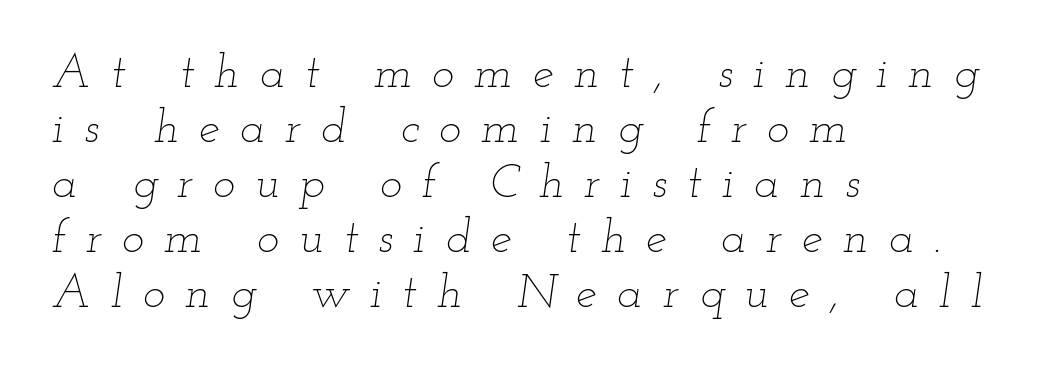
{"italic": "yes", "lean": "right", "slant_degrees": 12, "bold": "no", "weight": "thin", "width": "wide", "stroke_contrast": "low", "x_height": "small", "monospaced": "no", "underline": "no", "align": "left", "line_spacing_ratio": 1.17, "letter_spacing": "wide", "letter_spacing_em": 0.43, "glyph_px": 47}
